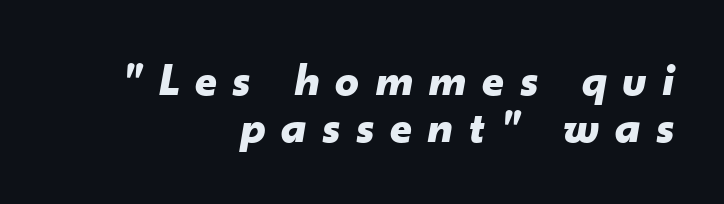
The image shows 47 px bold type, italic (leaning right); set right-aligned, tight line spacing (1.01x), unusually wide letter spacing (+0.33 em), not underlined; low stroke contrast and a small x-height.
